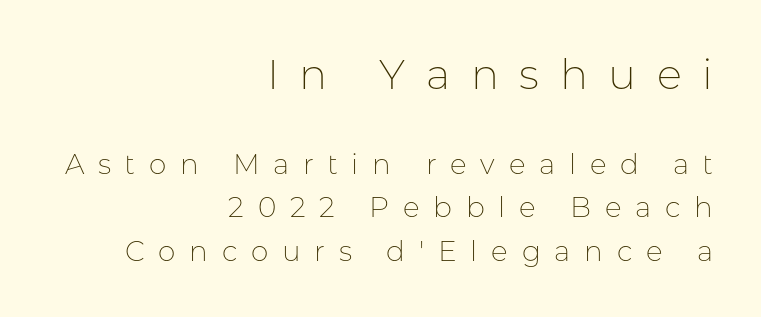
Q: Is the text bold? A: No.
Q: Is the text italic (slanted)? A: No, it is upright.
Q: Is the typeface a serif or a sans-serif typeface? A: Sans-serif.
Q: Is the text underlined? A: No.
Q: How is the paragraph aligned? A: Right-aligned.
Q: Is the spacing between letters normal or unusually wide? A: Unusually wide.
Q: Is the spacing between lines tight, normal or loose? A: Normal.
Q: Which block of text is set in a larger size, the first (top) or the second (bottom)? A: The first (top) one.
Q: Width (condensed, normal, or wide)? A: Normal.
Q: Stroke contrast? A: Low.
Q: x-height? A: Medium.
Q: Monospaced? A: No.
